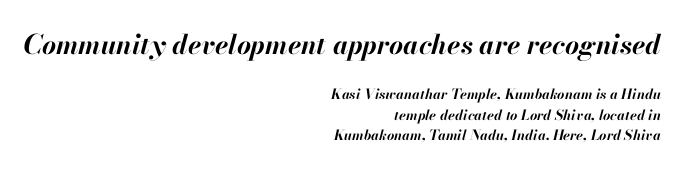
Horizontally, the lines are justified to the trailing edge only. Unmarked baselines from the first word to the last. In terms of letterspacing, this is plain default setting. Which chunk is bigger? The first one — the top block dwarfs the bottom. The letters are slanted; this is an italic face. You'd pick this weight for a headline — it's a proper bold.
